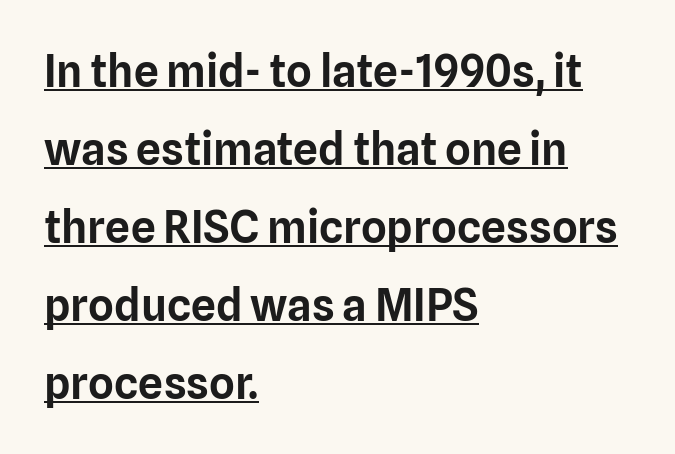
The image shows 44 px sans-serif type, upright; set left-aligned, line spacing 1.77x, normal letter spacing, underlined; low stroke contrast and a medium x-height.
